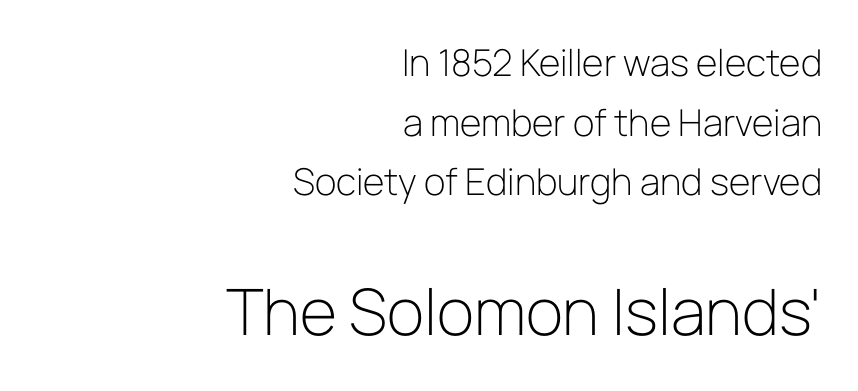
Q: Is the text bold? A: No.
Q: Is the text italic (slanted)? A: No, it is upright.
Q: Is the typeface a serif or a sans-serif typeface? A: Sans-serif.
Q: Is the text underlined? A: No.
Q: How is the paragraph aligned? A: Right-aligned.
Q: Is the spacing between letters normal or unusually wide? A: Normal.
Q: Is the spacing between lines tight, normal or loose? A: Normal.
Q: Which block of text is set in a larger size, the first (top) or the second (bottom)? A: The second (bottom) one.
Q: Width (condensed, normal, or wide)? A: Normal.
Q: Stroke contrast? A: Low.
Q: x-height? A: Medium.
Q: Monospaced? A: No.
